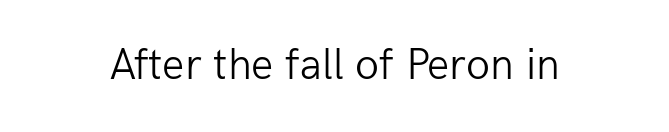
The image shows 44 px light sans-serif type, upright; set normal letter spacing, not underlined; low stroke contrast and a medium x-height.
